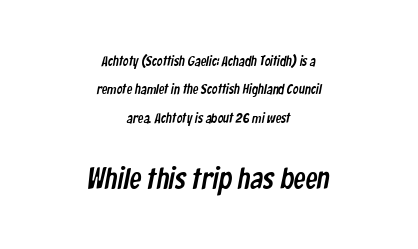
The image shows 30 px condensed sans-serif type; set centered, loose line spacing (2.03x), normal letter spacing, not underlined; the second (bottom) block is 2.14x larger; low stroke contrast and a medium x-height.
